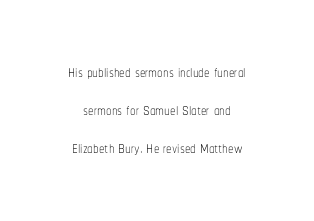
Q: Is the text bold? A: No.
Q: Is the text italic (slanted)? A: No, it is upright.
Q: Is the text underlined? A: No.
Q: How is the paragraph aligned? A: Centered.
Q: Is the spacing between letters normal or unusually wide? A: Normal.
